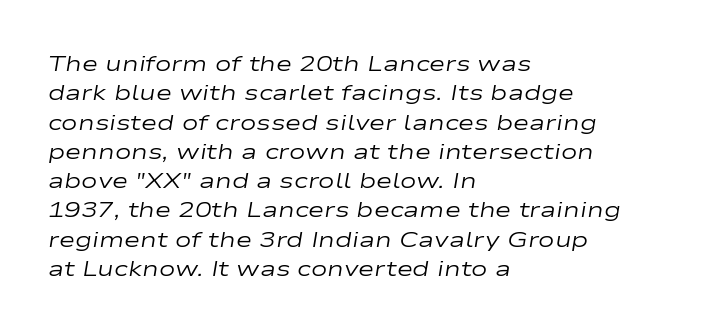
Q: Is the text bold? A: No.
Q: Is the text italic (slanted)? A: Yes, it leans right by about 9 degrees.
Q: Is the text underlined? A: No.
Q: How is the paragraph aligned? A: Left-aligned.
Q: Is the spacing between letters normal or unusually wide? A: Normal.
Q: Is the spacing between lines tight, normal or loose? A: Normal.
